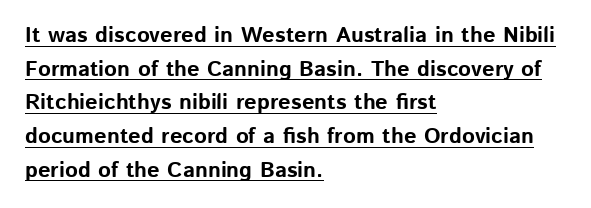
Like a heading marked for emphasis, these lines bear an underscore. Italic: no, the glyphs are upright roman. These lines sit exactly where default settings would place them. Its strokes are broad and dark, the hallmark of bold type. The type is set solid horizontally, with unmodified tracking. The text block is weighted toward the left margin, trailing off unevenly rightward.
